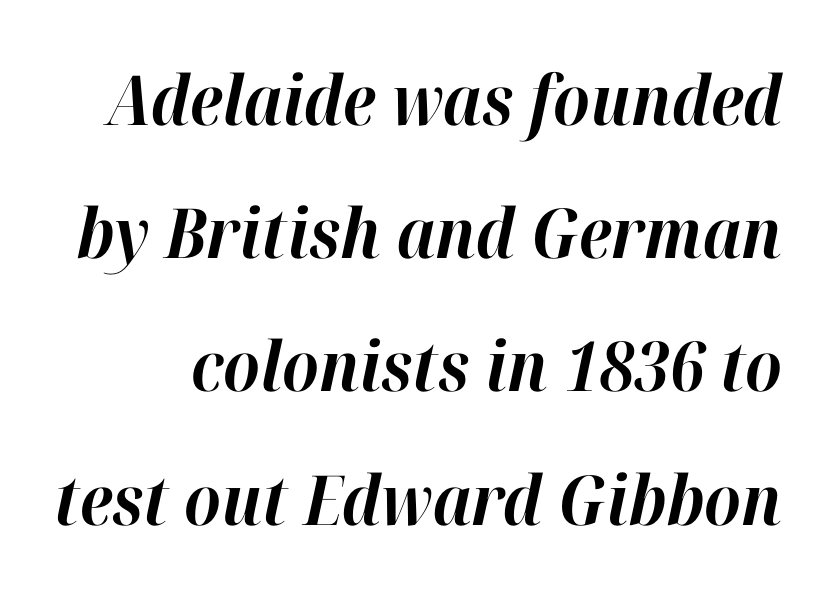
Q: Is the text bold? A: Yes.
Q: Is the text italic (slanted)? A: Yes, it leans right by about 12 degrees.
Q: Is the text underlined? A: No.
Q: Is the spacing between letters normal or unusually wide? A: Normal.
Q: Is the spacing between lines tight, normal or loose? A: Loose.
Q: Width (condensed, normal, or wide)? A: Normal.
Q: Stroke contrast? A: High.
Q: x-height? A: Medium.
Q: Monospaced? A: No.
